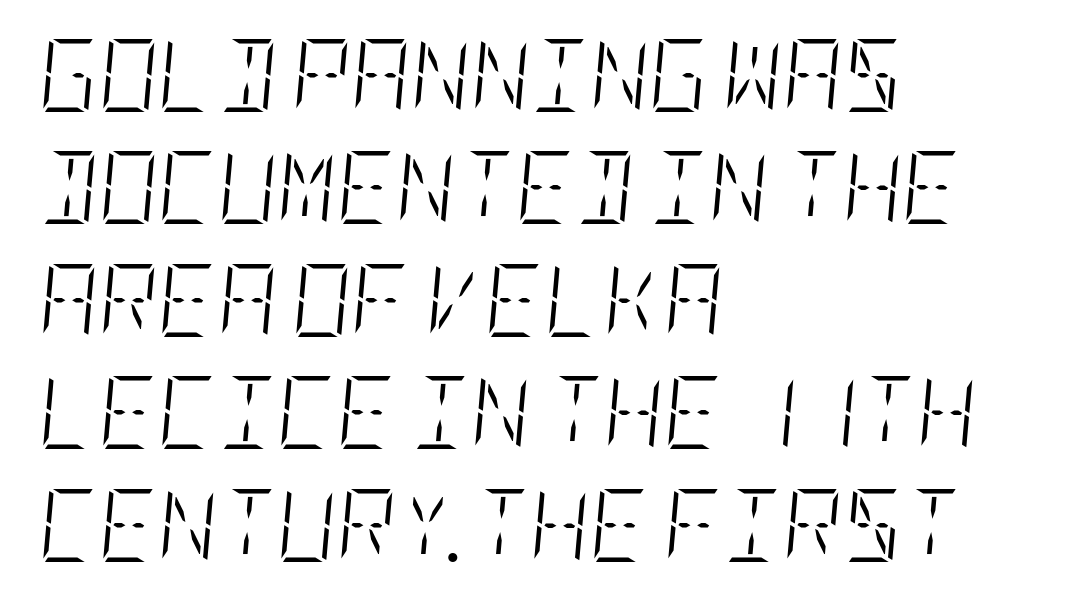
The image shows 73 px light, condensed type, italic (leaning right); set left-aligned, normal line spacing (1.54x), normal letter spacing, not underlined; low stroke contrast and a large x-height.
